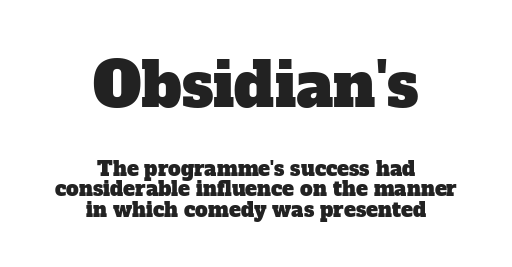
The image shows 61 px serif type; set centered, tight line spacing (1.03x), normal letter spacing, not underlined; the first (top) block is 3.05x larger; low stroke contrast and a medium x-height.
